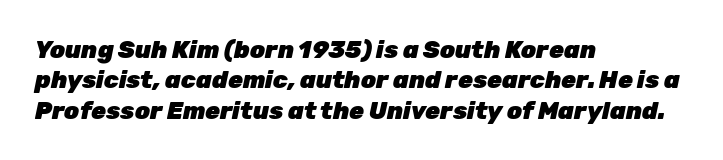
{"italic": "yes", "lean": "right", "slant_degrees": 12, "bold": "yes", "underline": "no", "align": "left", "line_spacing": "normal", "line_spacing_ratio": 1.27, "letter_spacing": "normal", "letter_spacing_em": 0.0, "glyph_px": 24}
